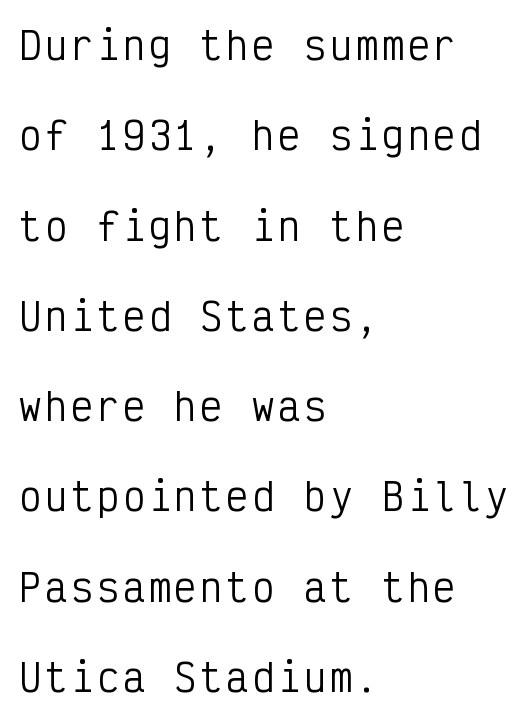
The image shows 37 px regular-weight, condensed sans-serif type, upright, monospaced; set left-aligned, loose line spacing (2.44x), not underlined; low stroke contrast and a medium x-height.
